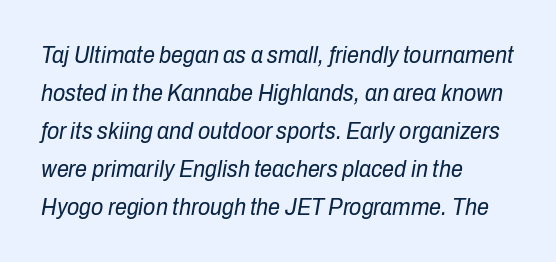
The image shows 24 px text type, italic (leaning right); set left-aligned, normal line spacing (1.58x), normal letter spacing, not underlined.
